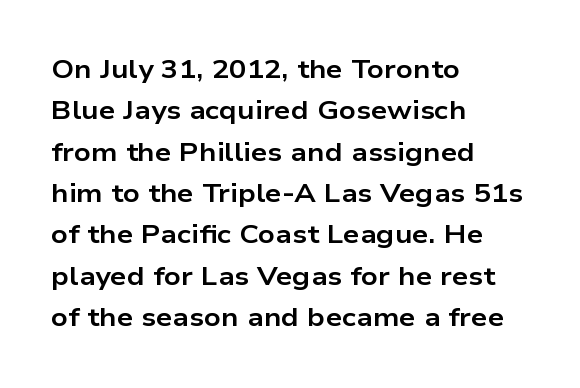
{"italic": "no", "bold": "yes", "underline": "no", "align": "left", "line_spacing": "normal", "line_spacing_ratio": 1.59, "letter_spacing": "normal", "letter_spacing_em": 0.0, "glyph_px": 26}
